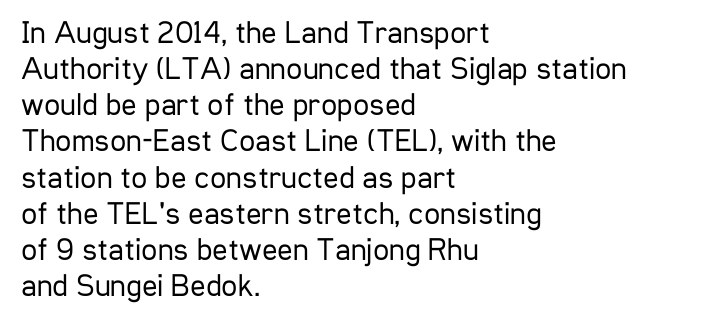
Q: Is the text bold? A: No.
Q: Is the text italic (slanted)? A: No, it is upright.
Q: Is the typeface a serif or a sans-serif typeface? A: Sans-serif.
Q: Is the text underlined? A: No.
Q: How is the paragraph aligned? A: Left-aligned.
Q: Is the spacing between letters normal or unusually wide? A: Normal.
Q: Is the spacing between lines tight, normal or loose? A: Tight.
Q: Width (condensed, normal, or wide)? A: Condensed.
Q: Stroke contrast? A: Low.
Q: x-height? A: Medium.
Q: Monospaced? A: No.
